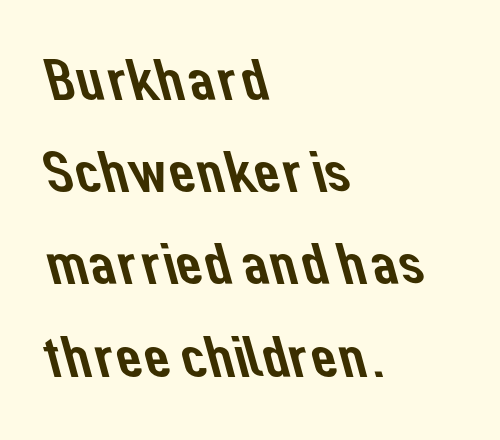
{"serif": "no", "width": "normal", "stroke_contrast": "low", "x_height": "medium", "monospaced": "no", "underline": "no", "align": "left", "line_spacing": "normal", "line_spacing_ratio": 1.59, "letter_spacing": "normal", "letter_spacing_em": 0.0, "glyph_px": 58}
